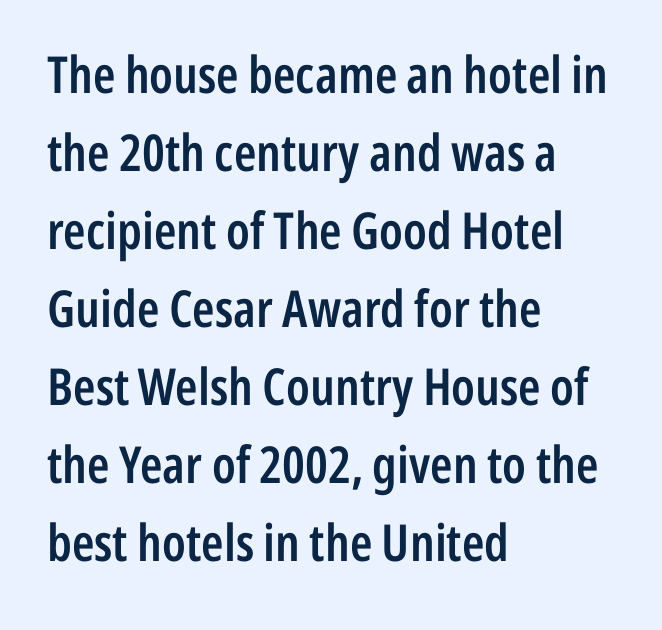
Q: Is the text bold? A: Semi-bold.
Q: Is the text italic (slanted)? A: No, it is upright.
Q: Is the typeface a serif or a sans-serif typeface? A: Sans-serif.
Q: Is the text underlined? A: No.
Q: How is the paragraph aligned? A: Left-aligned.
Q: Is the spacing between letters normal or unusually wide? A: Normal.
Q: Is the spacing between lines tight, normal or loose? A: Normal.
Q: Width (condensed, normal, or wide)? A: Condensed.
Q: Stroke contrast? A: Low.
Q: x-height? A: Medium.
Q: Monospaced? A: No.
